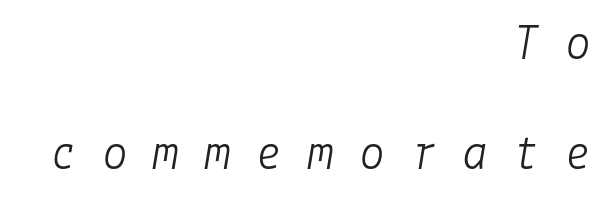
{"italic": "yes", "lean": "right", "slant_degrees": 9, "bold": "no", "weight": "light", "width": "normal", "stroke_contrast": "low", "x_height": "medium", "underline": "no", "align": "right", "line_spacing": "loose", "line_spacing_ratio": 2.12, "letter_spacing": "wide", "letter_spacing_em": 0.49, "glyph_px": 52}
